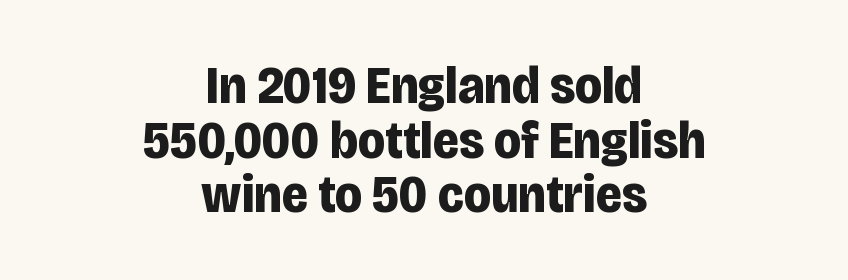
The image shows 54 px bold, condensed sans-serif type, upright; set centered, tight line spacing (1.01x), normal letter spacing, not underlined; low stroke contrast and a large x-height.
